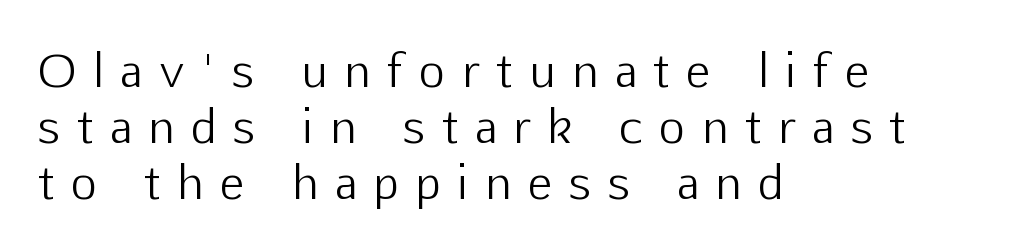
I'd call this a sans setting — the letters go barefoot. When letters stand straight like this, we call the style roman or upright. You could not count columns in this text — the font is proportionally spaced. Someone cranked the tracking dial way up on this one. Glance below the letters and you will spot only blank space.
